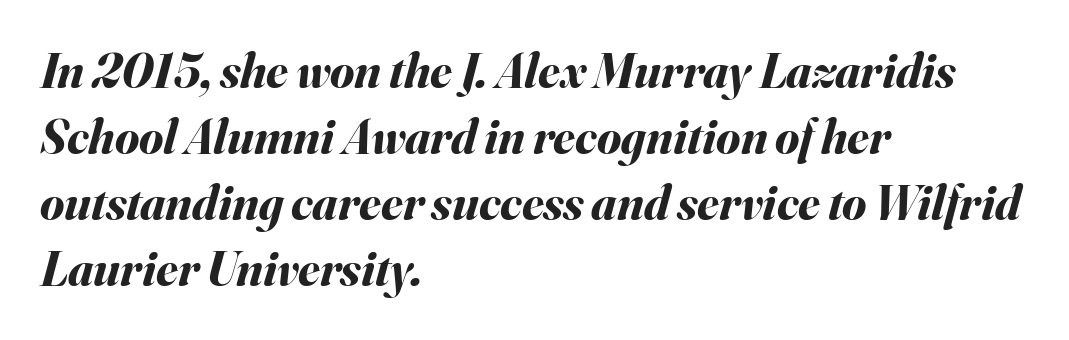
The letters sit at their default tracking, neither squeezed nor spread. The foot of each line stays bare and open. Reading down the block, your eye returns to a fixed left position each line. Leading: standard.
